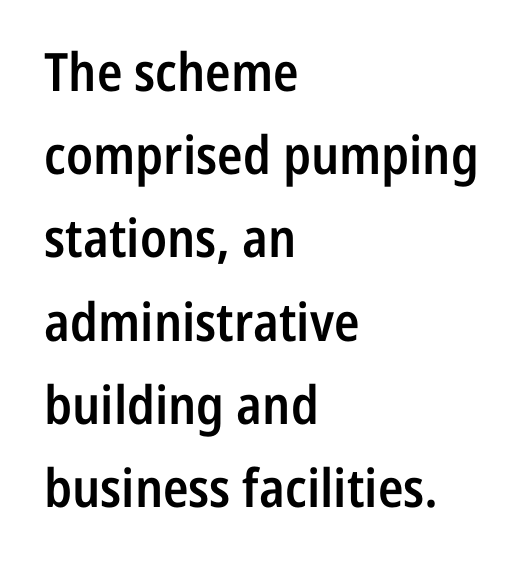
{"serif": "no", "italic": "no", "bold": "semi", "weight": "semibold", "width": "condensed", "stroke_contrast": "low", "x_height": "medium", "monospaced": "no", "underline": "no", "align": "left", "line_spacing": "normal", "line_spacing_ratio": 1.57, "letter_spacing": "normal", "letter_spacing_em": 0.0, "glyph_px": 53}
